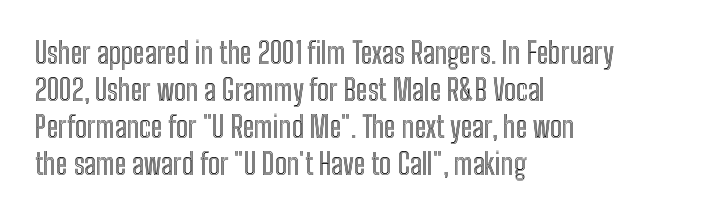
Q: Is the text italic (slanted)? A: No, it is upright.
Q: Is the text underlined? A: No.
Q: How is the paragraph aligned? A: Left-aligned.
Q: Is the spacing between letters normal or unusually wide? A: Normal.
Q: Is the spacing between lines tight, normal or loose? A: Normal.
Q: Width (condensed, normal, or wide)? A: Condensed.
Q: x-height? A: Medium.
Q: Monospaced? A: No.
